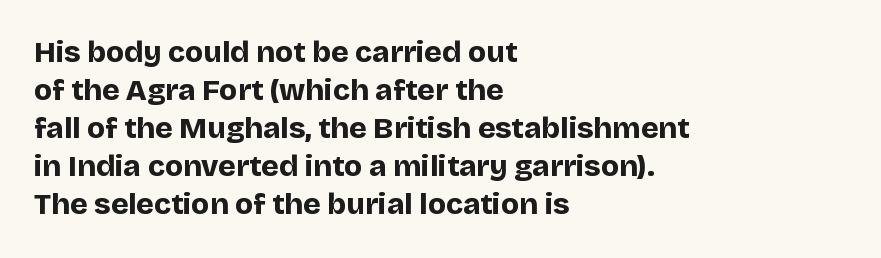
The image shows 30 px bold sans-serif type, upright; set left-aligned, normal line spacing (1.27x), normal letter spacing, not underlined; low stroke contrast and a large x-height.
